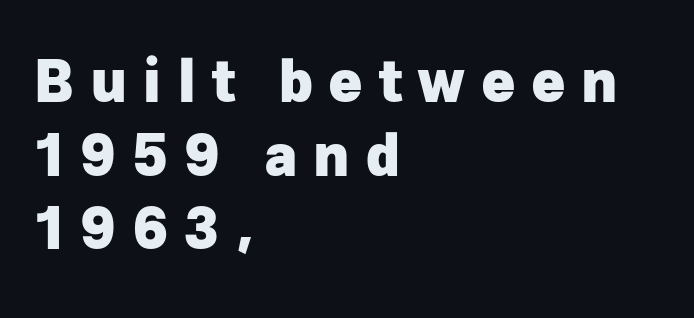
{"serif": "no", "italic": "no", "bold": "yes", "weight": "heavy", "width": "normal", "stroke_contrast": "low", "x_height": "medium", "monospaced": "no", "underline": "no", "align": "left", "line_spacing": "normal", "line_spacing_ratio": 1.27, "letter_spacing": "wide", "letter_spacing_em": 0.27, "glyph_px": 58}
